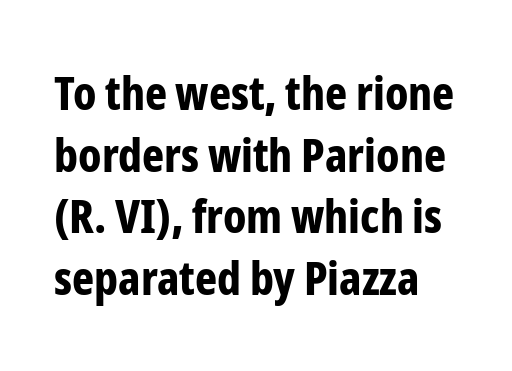
The glyphs have the mass of a bold cut. This sample uses an upright cut, with every glyph sitting square on the baseline. Normally led — the rows are evenly, conventionally spaced. A typesetter would call this proportional, since set widths differ per character. Plain, unruled lines of type.
